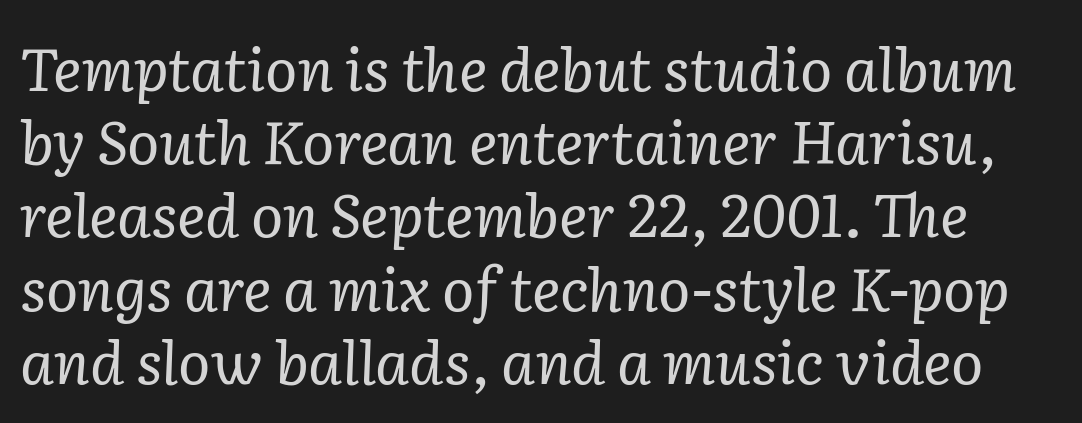
The image shows 60 px regular-weight serif type, italic (leaning right); set line spacing 1.22x, normal letter spacing, not underlined; low stroke contrast and a medium x-height.
